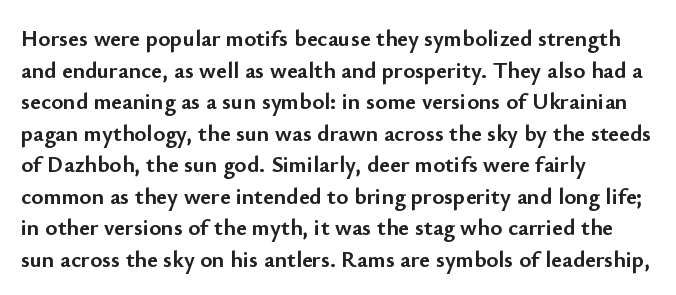
Q: Is the text bold? A: Yes.
Q: Is the text italic (slanted)? A: No, it is upright.
Q: Is the text underlined? A: No.
Q: How is the paragraph aligned? A: Left-aligned.
Q: Is the spacing between letters normal or unusually wide? A: Normal.
Q: Is the spacing between lines tight, normal or loose? A: Normal.
